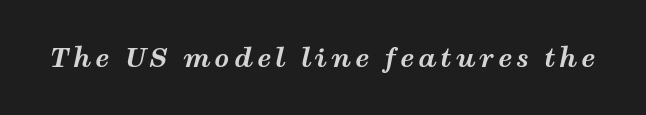
Clear beneath every line of the passage. The strokes are fattened all the way to bold. A typesetter would mark this as italic.
